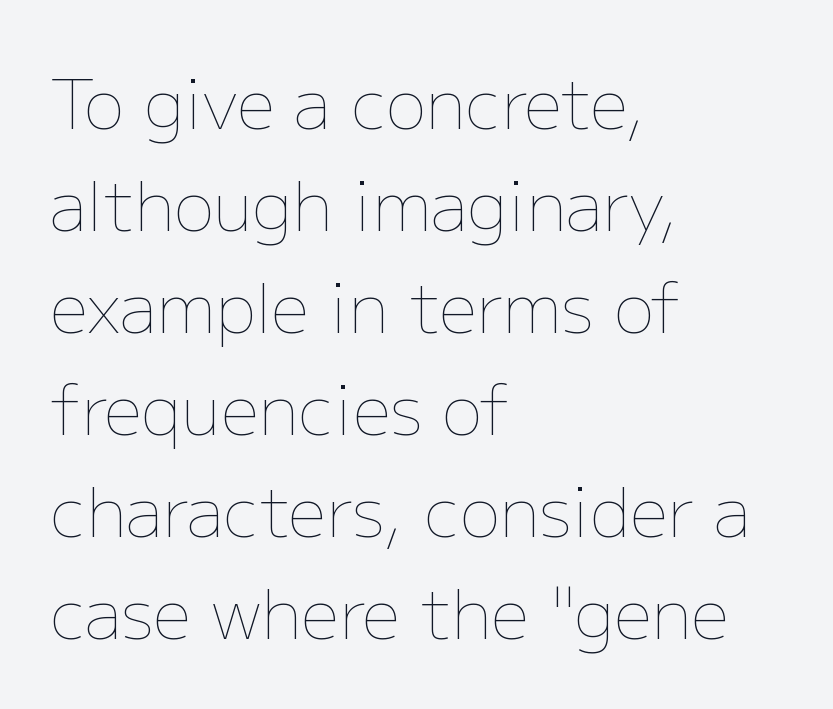
Check under the words: just untouched page. Left-aligned paragraph, ragged on the right. The line texture is even and compact thanks to regular tracking. The designer left line spacing at the default. Nope, not italic — everything's standing straight. Note the varied advance widths — an 'i' is clearly narrower than an 'm'.
